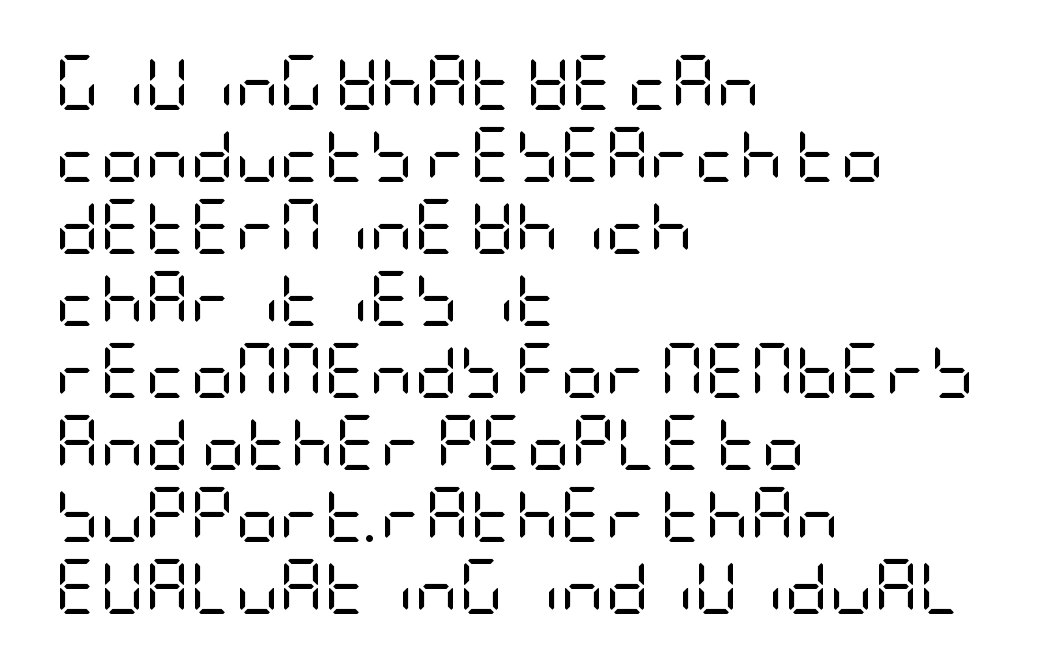
The image shows 55 px regular-weight, condensed sans-serif type, upright; set left-aligned, normal line spacing (1.31x), normal letter spacing, not underlined; low stroke contrast and a large x-height.
